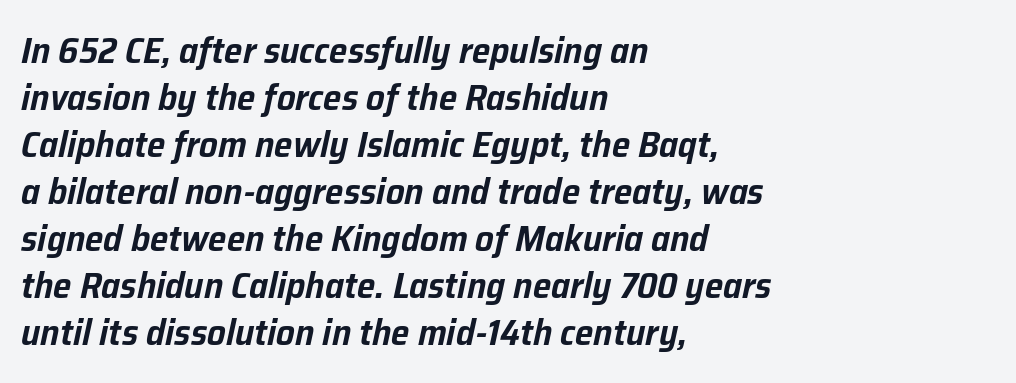
The image shows 37 px text type, italic (leaning right); set left-aligned, normal line spacing (1.27x), normal letter spacing, not underlined; low stroke contrast and a medium x-height.
